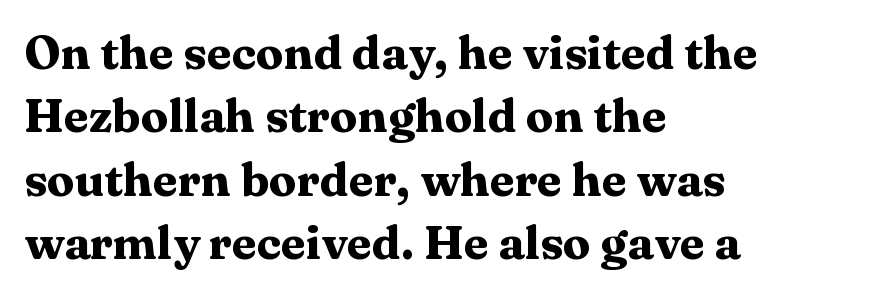
{"serif": "yes", "italic": "no", "bold": "yes", "weight": "heavy", "width": "wide", "stroke_contrast": "medium", "x_height": "medium", "monospaced": "no", "underline": "no", "align": "left", "line_spacing": "normal", "line_spacing_ratio": 1.38, "letter_spacing": "normal", "letter_spacing_em": 0.0, "glyph_px": 46}
